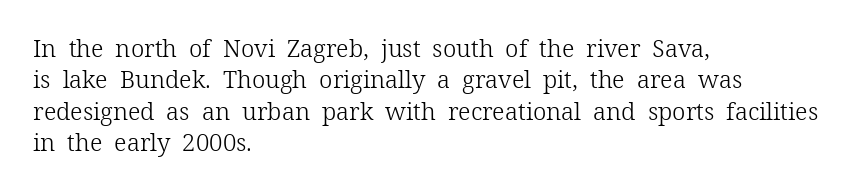
{"italic": "no", "bold": "no", "underline": "no", "align": "left", "line_spacing": "normal", "line_spacing_ratio": 1.31, "letter_spacing": "normal", "letter_spacing_em": 0.0, "glyph_px": 24}
